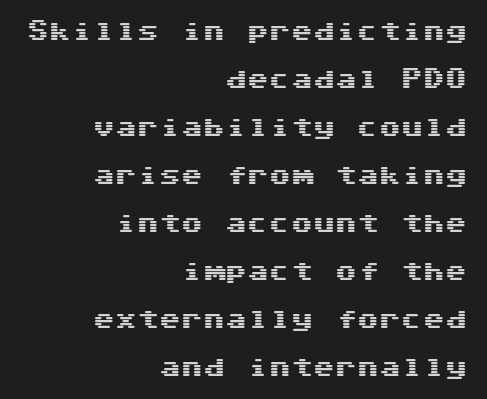
Q: Is the text italic (slanted)? A: No, it is upright.
Q: Is the text underlined? A: No.
Q: How is the paragraph aligned? A: Right-aligned.
Q: Is the spacing between letters normal or unusually wide? A: Normal.
Q: Is the spacing between lines tight, normal or loose? A: Loose.
